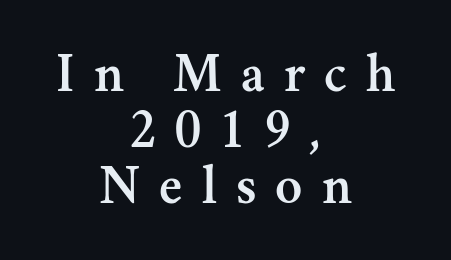
Q: Is the text italic (slanted)? A: No, it is upright.
Q: Is the typeface a serif or a sans-serif typeface? A: Serif.
Q: Is the text underlined? A: No.
Q: How is the paragraph aligned? A: Centered.
Q: Is the spacing between letters normal or unusually wide? A: Unusually wide.
Q: Is the spacing between lines tight, normal or loose? A: Tight.
Q: Width (condensed, normal, or wide)? A: Normal.
Q: Stroke contrast? A: Medium.
Q: x-height? A: Small.
Q: Monospaced? A: No.
